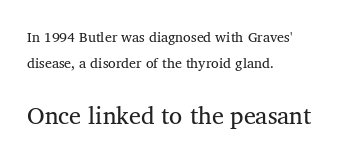
Is the stroke heavy? The answer is a plain regular-or-lighter. In this sample the second text group is rendered at the bigger scale. The area under the type is left untouched. The type is set solid horizontally, with unmodified tracking. Line beginnings align vertically; line endings do not.
